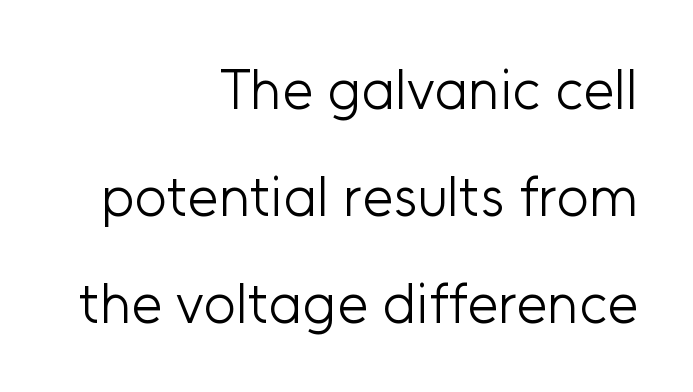
Q: Is the text bold? A: No.
Q: Is the text italic (slanted)? A: No, it is upright.
Q: Is the typeface a serif or a sans-serif typeface? A: Sans-serif.
Q: Is the text underlined? A: No.
Q: How is the paragraph aligned? A: Right-aligned.
Q: Is the spacing between letters normal or unusually wide? A: Normal.
Q: Is the spacing between lines tight, normal or loose? A: Loose.
Q: Width (condensed, normal, or wide)? A: Normal.
Q: Stroke contrast? A: Low.
Q: x-height? A: Medium.
Q: Monospaced? A: No.
